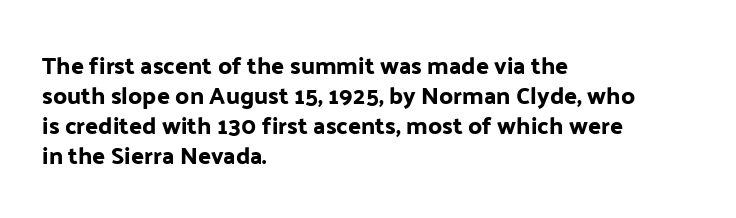
{"italic": "no", "underline": "no", "align": "left", "line_spacing": "normal", "line_spacing_ratio": 1.25, "letter_spacing": "normal", "letter_spacing_em": 0.0, "glyph_px": 24}
